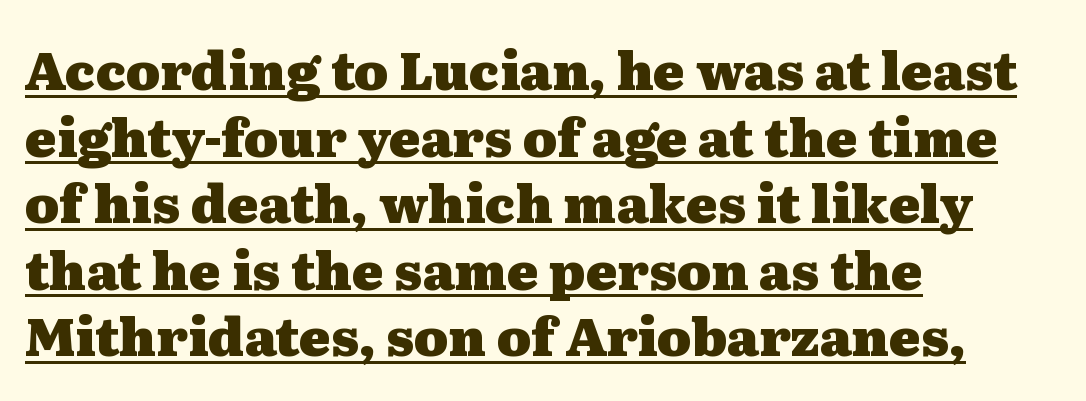
Q: Is the text bold? A: Yes.
Q: Is the text italic (slanted)? A: No, it is upright.
Q: Is the typeface a serif or a sans-serif typeface? A: Serif.
Q: Is the text underlined? A: Yes.
Q: How is the paragraph aligned? A: Left-aligned.
Q: Is the spacing between letters normal or unusually wide? A: Normal.
Q: Is the spacing between lines tight, normal or loose? A: Normal.
Q: Width (condensed, normal, or wide)? A: Wide.
Q: Stroke contrast? A: Medium.
Q: x-height? A: Medium.
Q: Monospaced? A: No.
